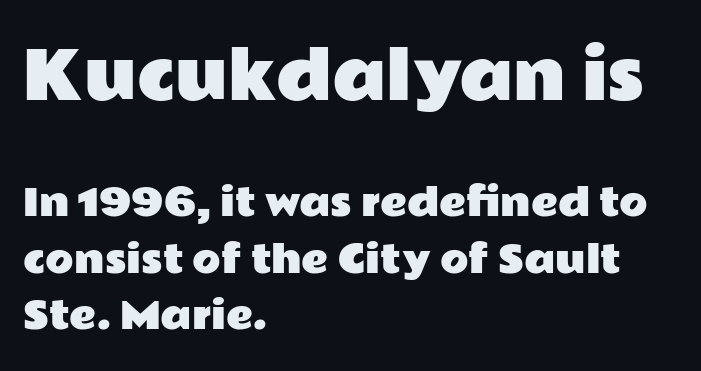
Q: Is the text italic (slanted)? A: No, it is upright.
Q: Is the typeface a serif or a sans-serif typeface? A: Sans-serif.
Q: Is the text underlined? A: No.
Q: How is the paragraph aligned? A: Left-aligned.
Q: Is the spacing between letters normal or unusually wide? A: Normal.
Q: Is the spacing between lines tight, normal or loose? A: Normal.
Q: Which block of text is set in a larger size, the first (top) or the second (bottom)? A: The first (top) one.
Q: Width (condensed, normal, or wide)? A: Wide.
Q: Stroke contrast? A: Low.
Q: x-height? A: Medium.
Q: Monospaced? A: No.
